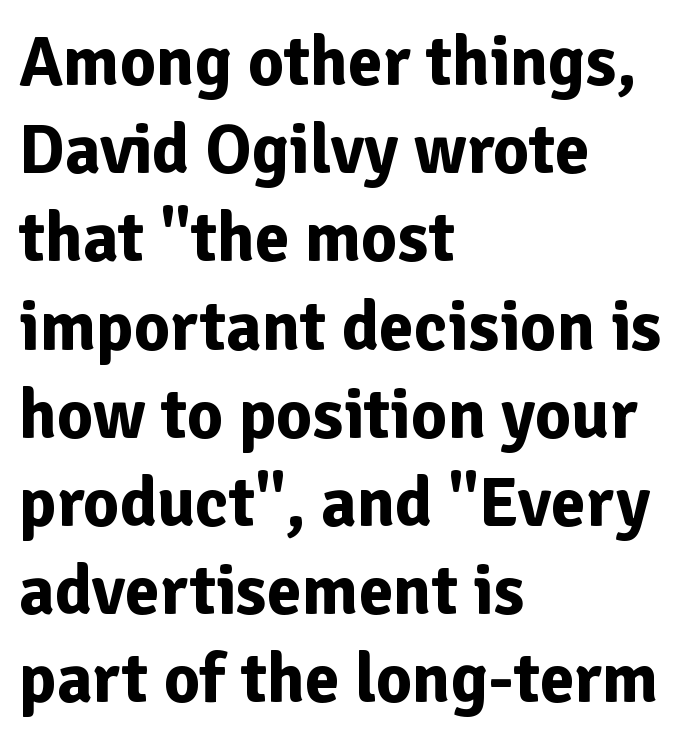
The image shows 70 px bold sans-serif type, upright; set left-aligned, normal line spacing (1.26x), normal letter spacing, not underlined; low stroke contrast and a medium x-height.
